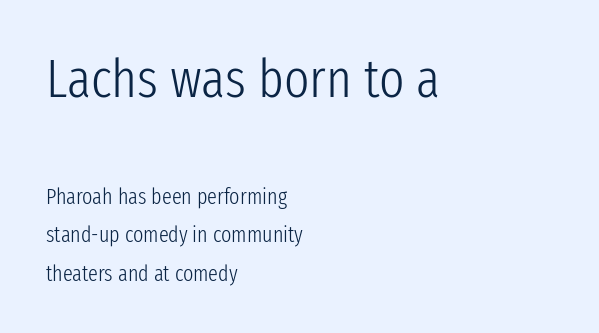
{"serif": "no", "italic": "no", "bold": "no", "weight": "light", "width": "condensed", "stroke_contrast": "low", "x_height": "medium", "monospaced": "no", "underline": "no", "align": "left", "line_spacing_ratio": 1.74, "letter_spacing": "normal", "letter_spacing_em": 0.0, "larger_block": "first", "size_ratio": 2.45, "glyph_px": 54}
